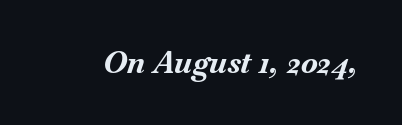
The image shows 30 px bold type, italic (leaning right); set normal letter spacing, not underlined; medium stroke contrast and a small x-height.
